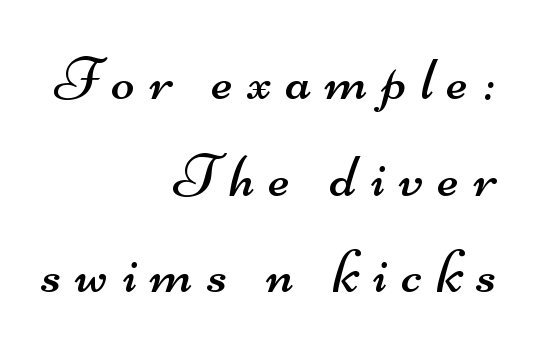
A normal amount of white space separates one row of letters from the next. The rag falls on the left side of this text block. The area under the type is left untouched. This reads as an unemphasized weight, regular at the heaviest. You could not count columns in this text — the font is proportionally spaced. The type is letterspaced generously, with wide tracking.
